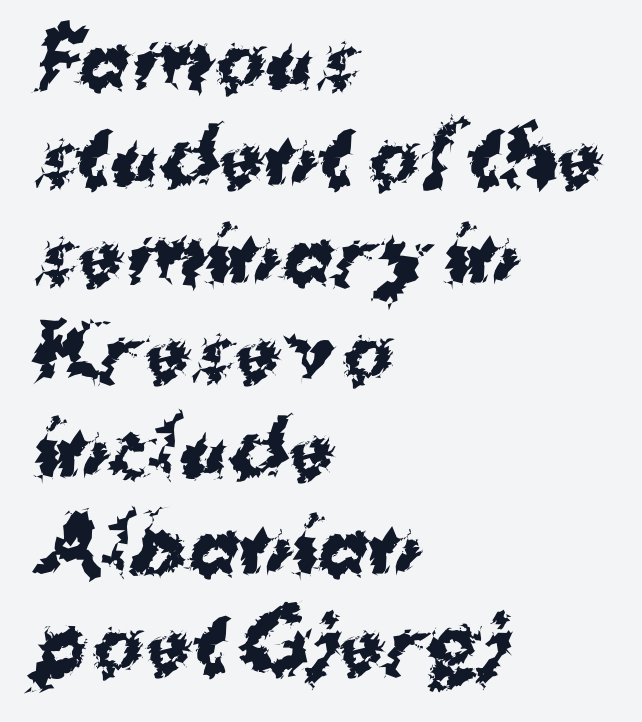
The rendering uses natural spacing where letterforms have individual widths. Teacher's note: observe the even left margin — that is flush-left alignment. Emphasis by weight is at full strength: bold. The type family on display is of the sans-serif kind. Any mark beneath the type? The region is blank.
